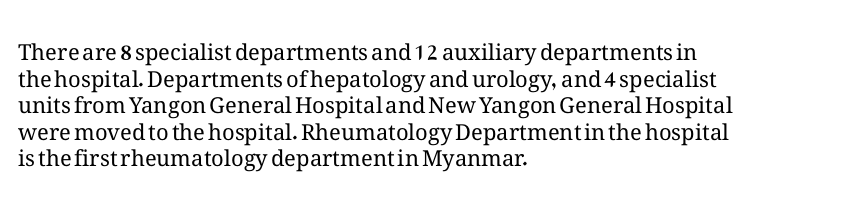
Q: Is the text bold? A: No.
Q: Is the text italic (slanted)? A: No, it is upright.
Q: Is the text underlined? A: No.
Q: How is the paragraph aligned? A: Left-aligned.
Q: Is the spacing between letters normal or unusually wide? A: Normal.
